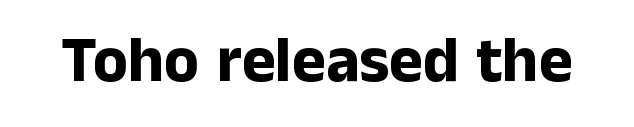
Is the letter spacing exaggerated? No — it looks like the ordinary default. Honestly, there is no underline to notice here at all. Is this a fixed-width face? No — the glyphs have proportional, varying widths. This sample uses a sans-serif face. Every character sits straight up, as roman type does.
